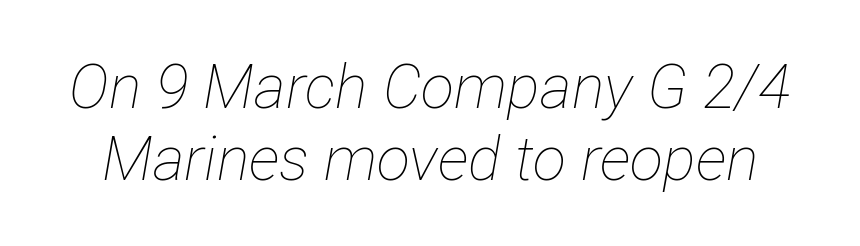
{"italic": "yes", "lean": "right", "slant_degrees": 12, "bold": "no", "weight": "thin", "width": "condensed", "stroke_contrast": "low", "x_height": "medium", "monospaced": "no", "underline": "no", "line_spacing_ratio": 1.18, "letter_spacing": "normal", "letter_spacing_em": 0.0, "glyph_px": 61}
